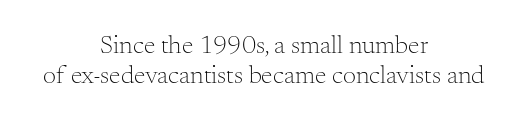
Q: Is the text bold? A: No.
Q: Is the text italic (slanted)? A: No, it is upright.
Q: Is the text underlined? A: No.
Q: How is the paragraph aligned? A: Centered.
Q: Is the spacing between letters normal or unusually wide? A: Normal.
Q: Is the spacing between lines tight, normal or loose? A: Tight.
